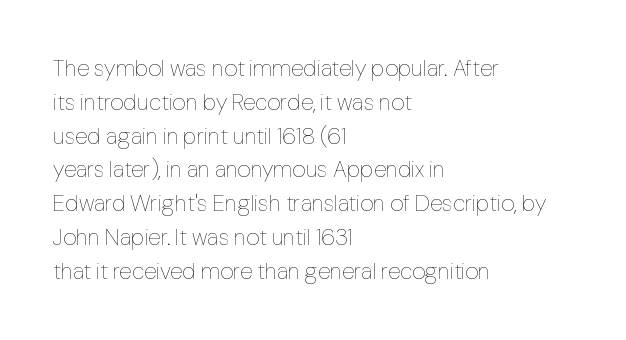
Just letters on the line, the space beneath them empty. Evenly set lines give the paragraph a standard silhouette. Heft: none added — not bold. Notice how the passage keeps a crisp vertical edge on the left only. No extra tracking has been applied to these lines. A roman cut, with each character standing at attention.
